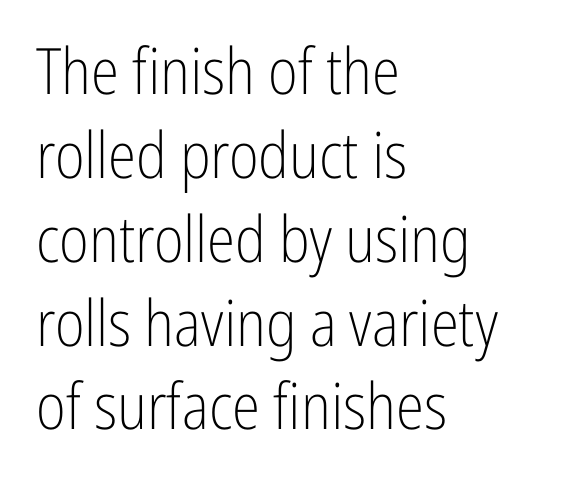
{"serif": "no", "italic": "no", "bold": "no", "weight": "light", "width": "condensed", "stroke_contrast": "low", "x_height": "medium", "monospaced": "no", "underline": "no", "align": "left", "line_spacing": "normal", "line_spacing_ratio": 1.31, "letter_spacing": "normal", "letter_spacing_em": 0.0, "glyph_px": 64}
